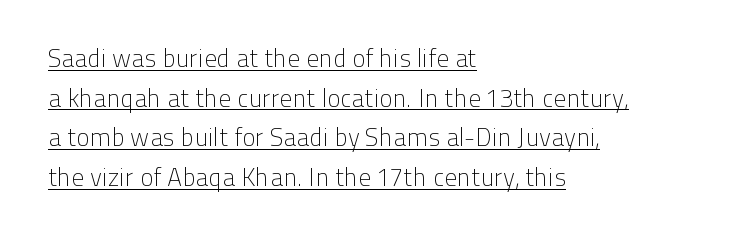
Q: Is the text bold? A: No.
Q: Is the text italic (slanted)? A: No, it is upright.
Q: Is the text underlined? A: Yes.
Q: How is the paragraph aligned? A: Left-aligned.
Q: Is the spacing between letters normal or unusually wide? A: Normal.
Q: Is the spacing between lines tight, normal or loose? A: Normal.
